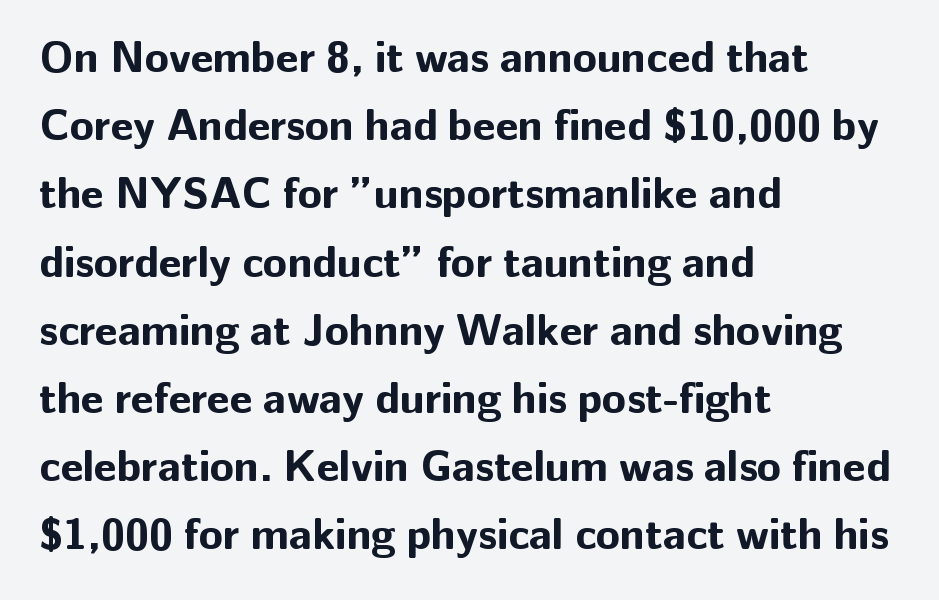
Q: Is the text bold? A: Yes.
Q: Is the text italic (slanted)? A: No, it is upright.
Q: Is the typeface a serif or a sans-serif typeface? A: Sans-serif.
Q: Is the text underlined? A: No.
Q: How is the paragraph aligned? A: Left-aligned.
Q: Is the spacing between letters normal or unusually wide? A: Normal.
Q: Is the spacing between lines tight, normal or loose? A: Normal.
Q: Width (condensed, normal, or wide)? A: Normal.
Q: Stroke contrast? A: Low.
Q: x-height? A: Medium.
Q: Monospaced? A: No.
